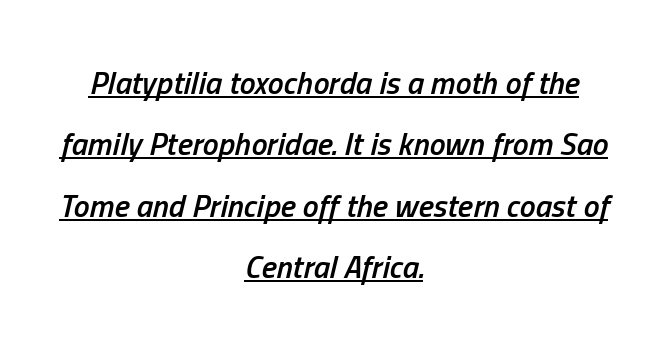
The image shows 32 px semibold, condensed type, italic (leaning right); set centered, loose line spacing (1.92x), normal letter spacing, underlined; low stroke contrast and a medium x-height.
